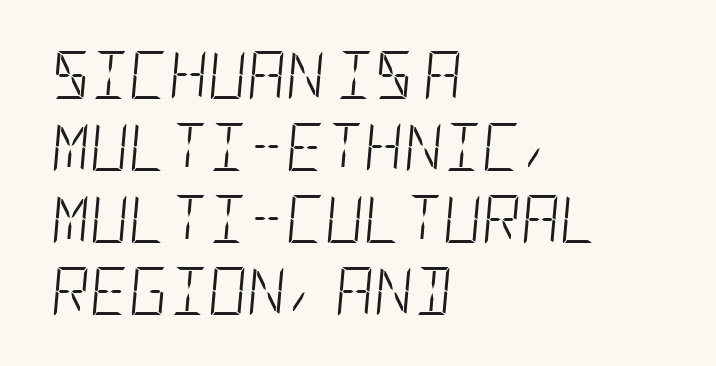
The image shows 48 px light, condensed type, italic (leaning right); set left-aligned, normal line spacing (1.5x), normal letter spacing, not underlined; low stroke contrast and a large x-height.
